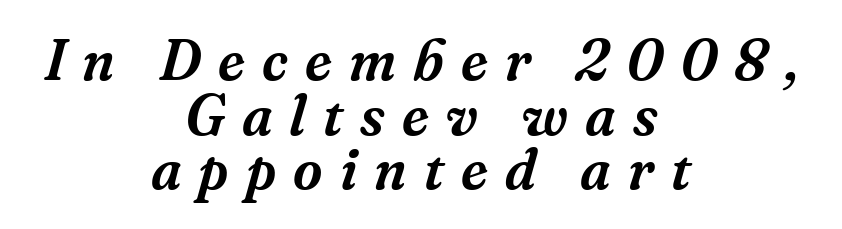
An italicized treatment has been applied to the whole sample. Whoever set this chose condensed vertical rhythm over breathing room. Little horizontal feet cap the strokes, marking this as serif type. Which margin do the lines hug? Neither — every line sits in the middle. The zone under the glyphs is completely vacant.
